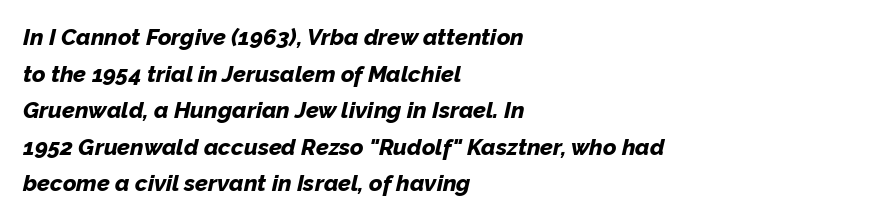
{"italic": "yes", "lean": "right", "slant_degrees": 12, "bold": "yes", "underline": "no", "align": "left", "line_spacing": "normal", "line_spacing_ratio": 1.59, "letter_spacing": "normal", "letter_spacing_em": 0.0, "glyph_px": 23}
